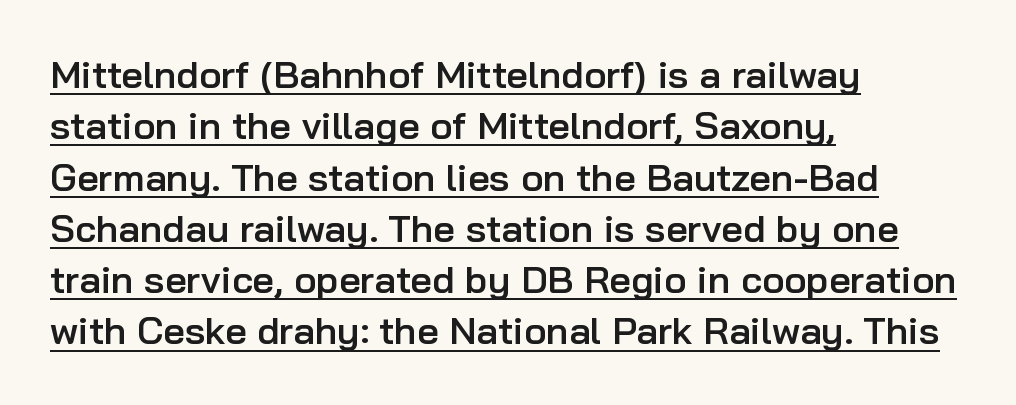
{"serif": "no", "italic": "no", "bold": "semi", "weight": "semibold", "width": "normal", "stroke_contrast": "low", "x_height": "medium", "monospaced": "no", "underline": "yes", "align": "left", "line_spacing": "normal", "line_spacing_ratio": 1.35, "letter_spacing": "normal", "letter_spacing_em": 0.0, "glyph_px": 38}
